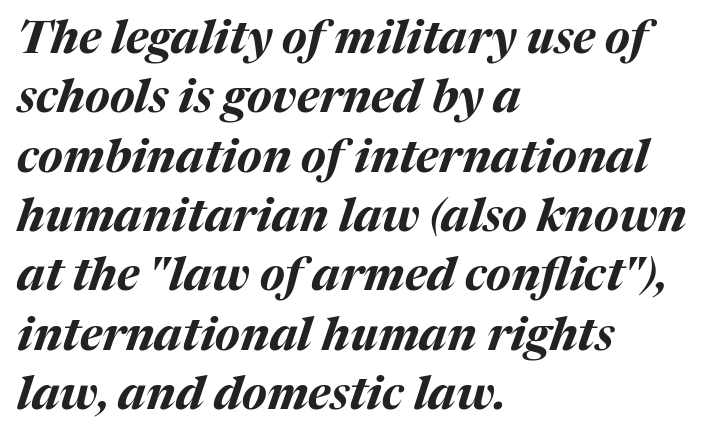
Would a proofreader flag this as italicized? Yes. Type without underlining. These lines keep a tight, regular rhythm from letter to letter. Weight check: bold — yes, fully. The lines in this sample share a left origin and differ only in where they stop.
